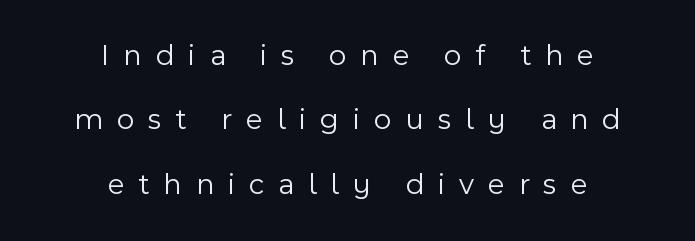
{"serif": "no", "italic": "no", "bold": "no", "weight": "light", "width": "normal", "x_height": "medium", "monospaced": "no", "underline": "no", "align": "center", "line_spacing": "loose", "line_spacing_ratio": 2.15, "letter_spacing": "wide", "letter_spacing_em": 0.46, "glyph_px": 30}
